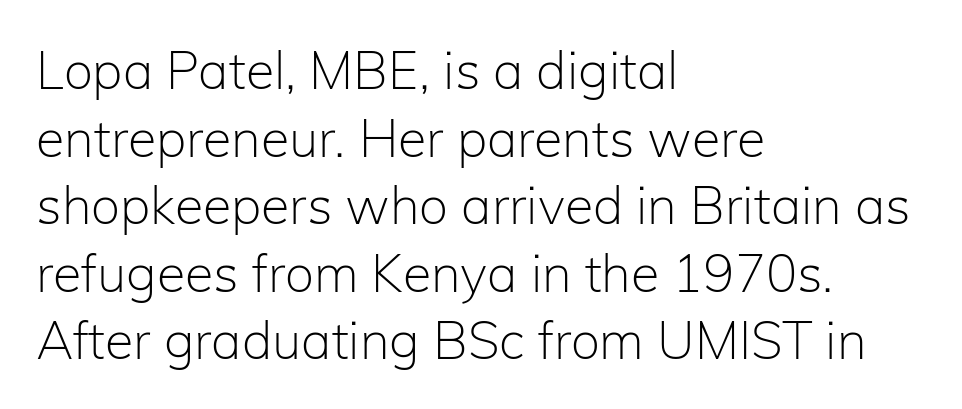
Q: Is the text bold? A: No.
Q: Is the text italic (slanted)? A: No, it is upright.
Q: Is the typeface a serif or a sans-serif typeface? A: Sans-serif.
Q: Is the text underlined? A: No.
Q: How is the paragraph aligned? A: Left-aligned.
Q: Is the spacing between letters normal or unusually wide? A: Normal.
Q: Is the spacing between lines tight, normal or loose? A: Normal.
Q: Width (condensed, normal, or wide)? A: Normal.
Q: Stroke contrast? A: Low.
Q: x-height? A: Medium.
Q: Monospaced? A: No.
